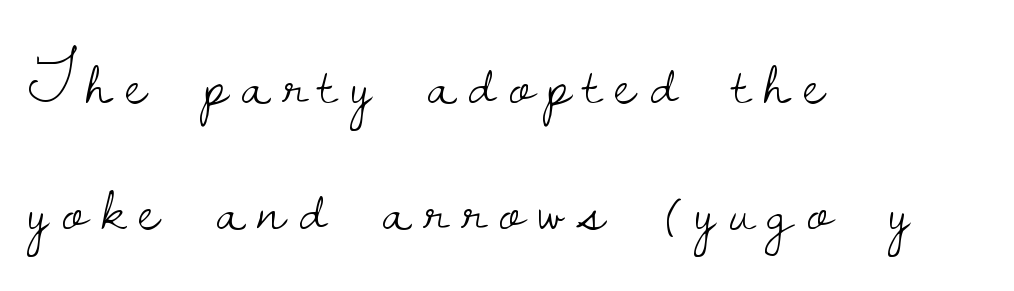
A typesetter would call this proportional, since set widths differ per character. Anything drawn beneath the words? Only blank space. You can tell from the footed stems that serif type was used. The block of text is sparse from top to bottom, with ample space between rows.
